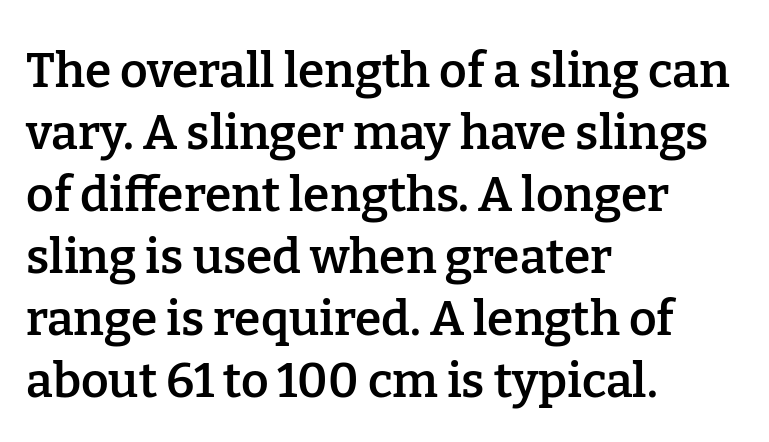
Q: Is the text bold? A: Semi-bold.
Q: Is the text italic (slanted)? A: No, it is upright.
Q: Is the typeface a serif or a sans-serif typeface? A: Serif.
Q: Is the text underlined? A: No.
Q: How is the paragraph aligned? A: Left-aligned.
Q: Is the spacing between letters normal or unusually wide? A: Normal.
Q: Is the spacing between lines tight, normal or loose? A: Normal.
Q: Width (condensed, normal, or wide)? A: Normal.
Q: Stroke contrast? A: Low.
Q: x-height? A: Medium.
Q: Monospaced? A: No.
